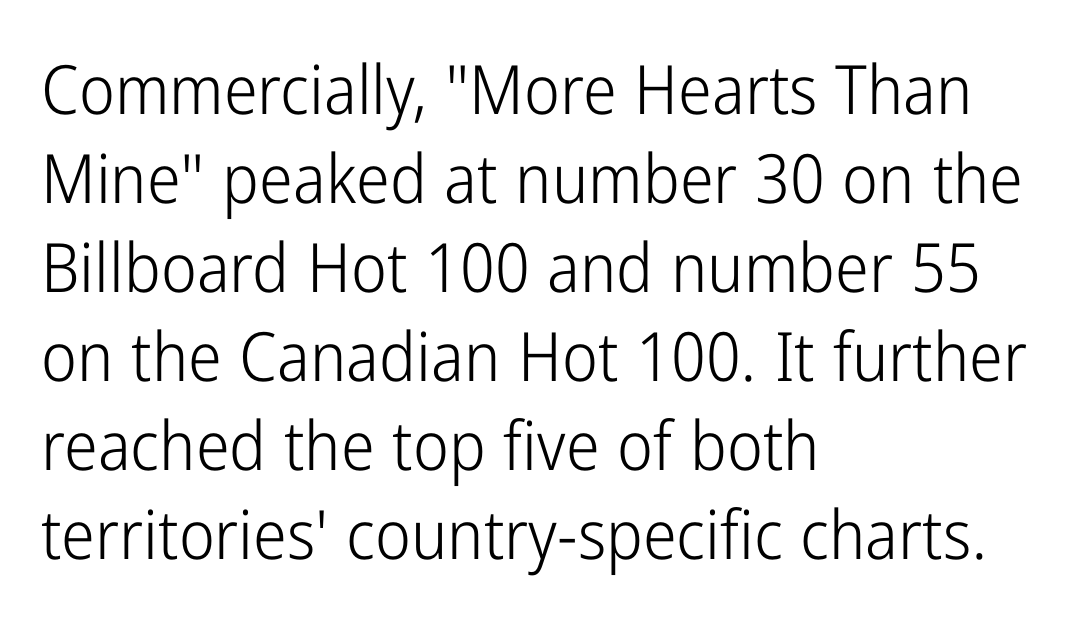
Do the letters lean? They stand straight. Left-aligned paragraph, ragged on the right. Clear beneath every line of the passage. Each new line begins a customary step beneath the previous one.
